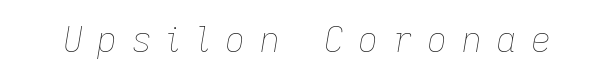
Q: Is the text bold? A: No.
Q: Is the text italic (slanted)? A: Yes, it leans right by about 9 degrees.
Q: Is the text underlined? A: No.
Q: Is the spacing between letters normal or unusually wide? A: Unusually wide.
Q: Width (condensed, normal, or wide)? A: Normal.
Q: Stroke contrast? A: Low.
Q: x-height? A: Medium.
Q: Monospaced? A: No.
